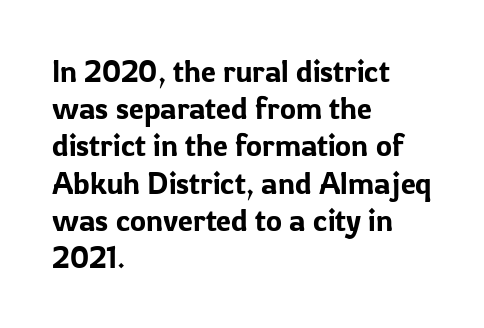
The image shows 30 px sans-serif type, upright; set left-aligned, line spacing 1.24x, normal letter spacing, not underlined; low stroke contrast and a medium x-height.
